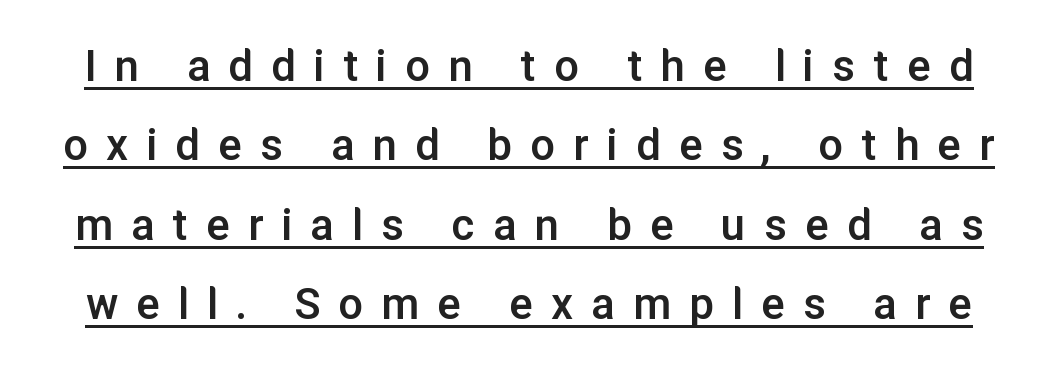
If you drew a line through each stem, it would be perfectly vertical. The words here are underlined. Proportional: the letters do not fall into vertical columns. This sample uses a sans-serif face. Notice how descenders clear the ascenders below comfortably — that's standard leading.
